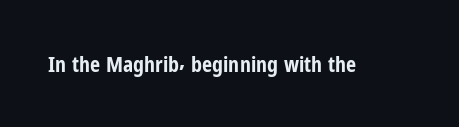
{"italic": "no", "bold": "yes", "underline": "no", "letter_spacing": "normal", "letter_spacing_em": 0.0, "glyph_px": 22}
